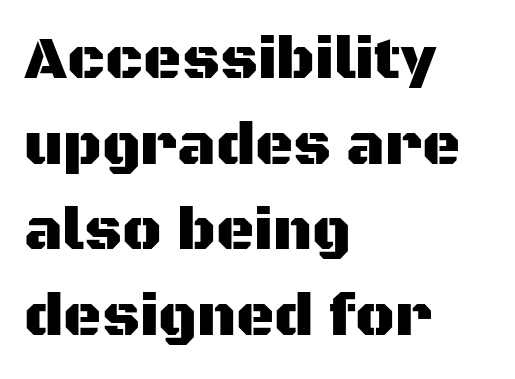
The font family rendered here belongs to the sans-serif group. Compared with typical body copy, the letter spacing here is the same. The letters stand upright; this is a roman face. This sample is left-justified, so line endings fall wherever the words run out.
